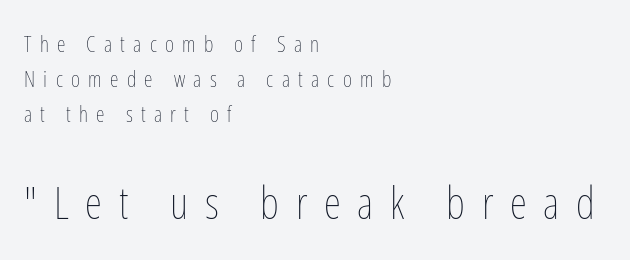
{"italic": "no", "bold": "no", "weight": "thin", "width": "condensed", "stroke_contrast": "low", "x_height": "medium", "monospaced": "no", "underline": "no", "align": "left", "line_spacing": "normal", "line_spacing_ratio": 1.59, "letter_spacing": "wide", "letter_spacing_em": 0.38, "larger_block": "second", "size_ratio": 2.0, "glyph_px": 44}
